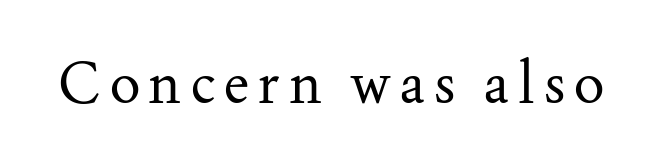
Looks like regular typesetting: each glyph gets only the width it needs. Type style note: has serifs. Quick note: not italic, upright. Lines of text with bare space underneath.
